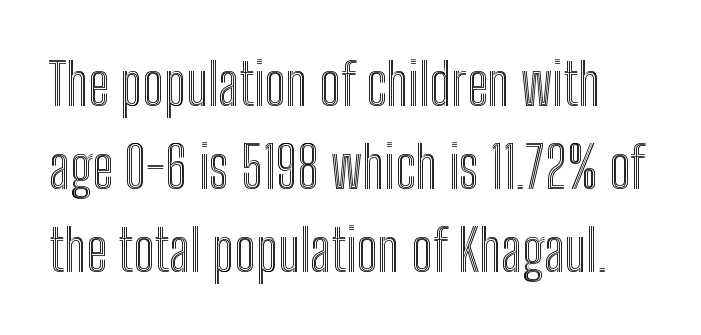
{"italic": "no", "width": "condensed", "x_height": "medium", "monospaced": "no", "underline": "no", "line_spacing": "normal", "line_spacing_ratio": 1.46, "letter_spacing": "normal", "letter_spacing_em": 0.0, "glyph_px": 57}
